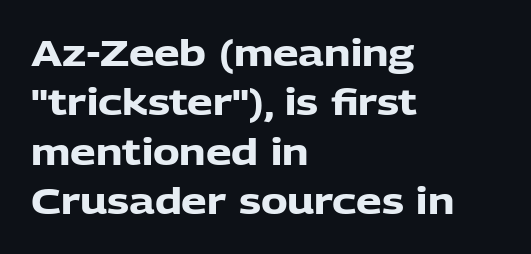
Q: Is the text bold? A: Yes.
Q: Is the text italic (slanted)? A: No, it is upright.
Q: Is the typeface a serif or a sans-serif typeface? A: Sans-serif.
Q: Is the text underlined? A: No.
Q: How is the paragraph aligned? A: Left-aligned.
Q: Is the spacing between letters normal or unusually wide? A: Normal.
Q: Is the spacing between lines tight, normal or loose? A: Normal.
Q: Width (condensed, normal, or wide)? A: Normal.
Q: Stroke contrast? A: Low.
Q: x-height? A: Medium.
Q: Monospaced? A: No.
